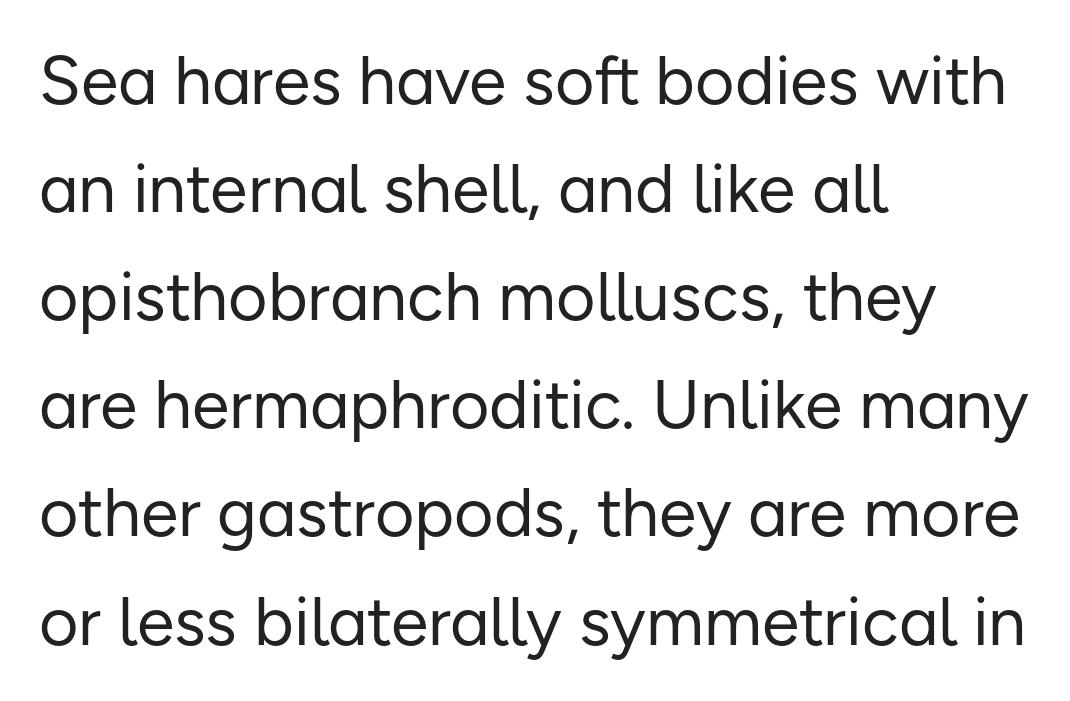
{"serif": "no", "italic": "no", "bold": "no", "weight": "regular", "width": "normal", "stroke_contrast": "low", "x_height": "medium", "monospaced": "no", "underline": "no", "align": "left", "line_spacing": "normal", "line_spacing_ratio": 1.59, "letter_spacing": "normal", "letter_spacing_em": 0.0, "glyph_px": 68}
